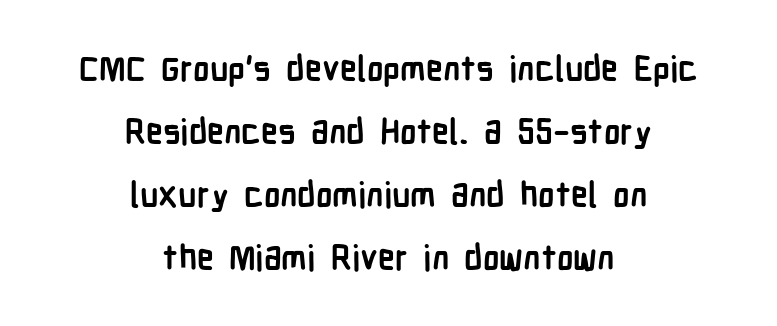
The image shows 34 px semibold, condensed sans-serif type, upright; set centered, line spacing 1.85x, normal letter spacing, not underlined; low stroke contrast and a medium x-height.
